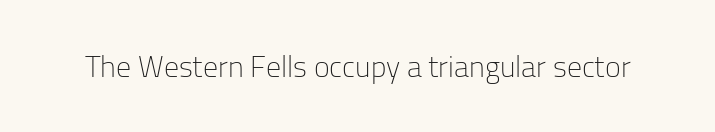
Q: Is the text bold? A: No.
Q: Is the text italic (slanted)? A: No, it is upright.
Q: Is the typeface a serif or a sans-serif typeface? A: Sans-serif.
Q: Is the text underlined? A: No.
Q: Is the spacing between letters normal or unusually wide? A: Normal.
Q: Width (condensed, normal, or wide)? A: Normal.
Q: Stroke contrast? A: Low.
Q: x-height? A: Medium.
Q: Monospaced? A: No.
